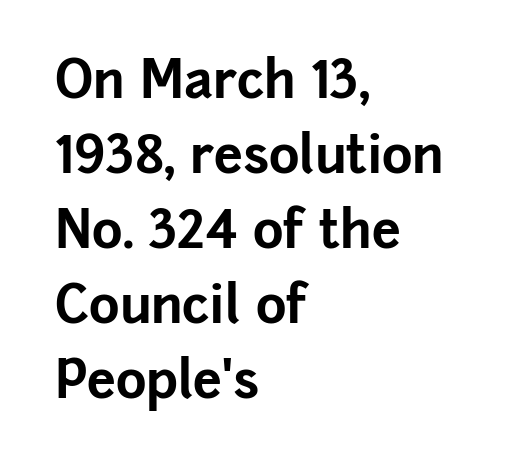
The rendering uses natural spacing where letterforms have individual widths. Are there feet on the stems? There aren't — it's a sans. Only glyphs here, with clear space below each row. Regarding leading, the lines here are spaced in the standard way. A roman cut, with each character standing at attention.
